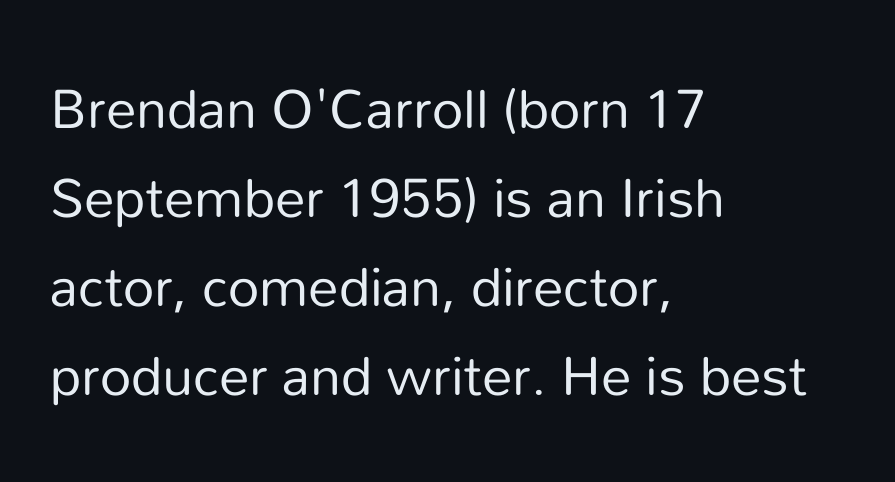
The image shows 61 px regular-weight sans-serif type, upright; set left-aligned, normal line spacing (1.46x), normal letter spacing, not underlined; low stroke contrast and a medium x-height.
